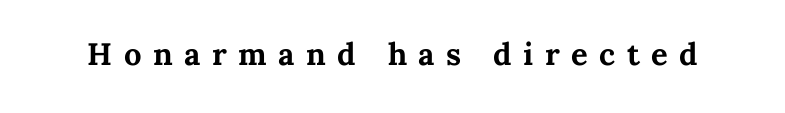
A bare baseline throughout the passage. Character widths vary here, with narrow letters taking less room than wide ones. The letters stand straight up with perfectly vertical stems. Does the weight exceed regular? Yes, all the way to bold. A typesetter would call this heavily tracked-out type.
